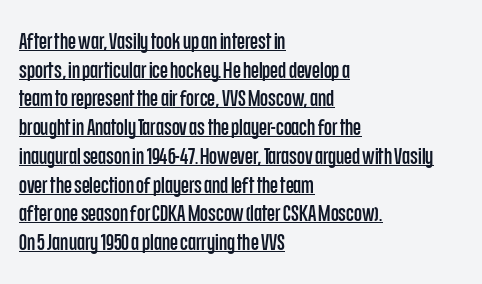
{"italic": "no", "underline": "yes", "align": "left", "line_spacing": "normal", "line_spacing_ratio": 1.25, "letter_spacing": "normal", "letter_spacing_em": 0.0, "glyph_px": 23}
